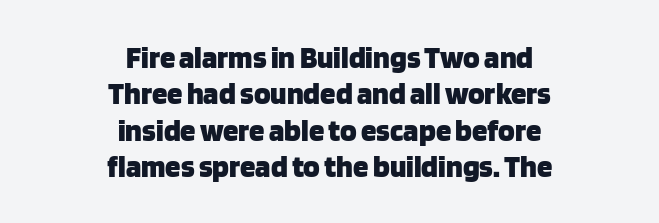
The image shows 31 px heavy sans-serif type, upright; set centered, line spacing 1.17x, normal letter spacing, not underlined; low stroke contrast and a large x-height.
